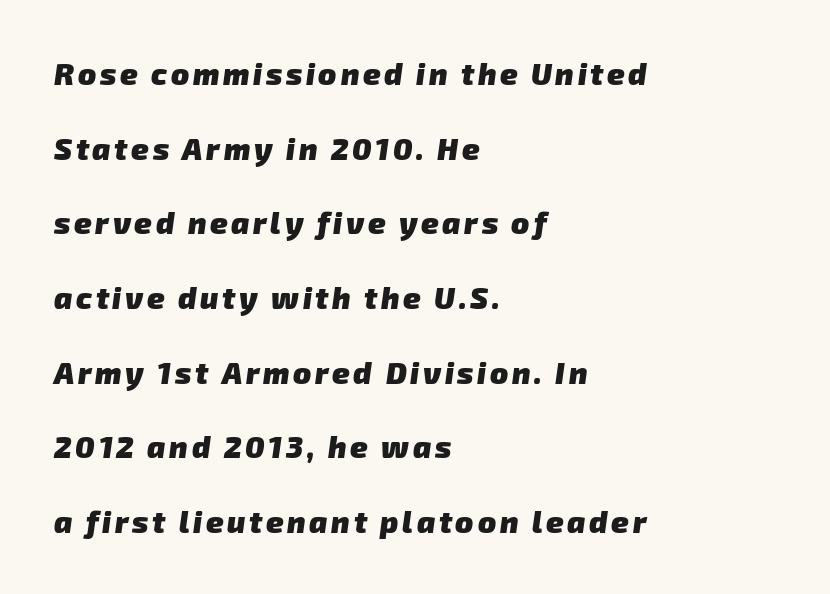
Q: Is the text bold? A: Yes.
Q: Is the typeface a serif or a sans-serif typeface? A: Sans-serif.
Q: Is the text underlined? A: No.
Q: How is the paragraph aligned? A: Left-aligned.
Q: Is the spacing between lines tight, normal or loose? A: Loose.
Q: Width (condensed, normal, or wide)? A: Normal.
Q: Stroke contrast? A: Low.
Q: x-height? A: Medium.
Q: Monospaced? A: No.
